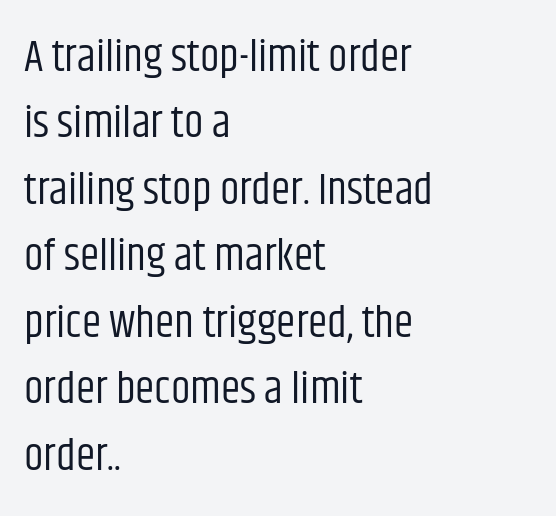
The image shows 44 px regular-weight, condensed sans-serif type, upright; set left-aligned, normal line spacing (1.51x), normal letter spacing, not underlined; low stroke contrast and a large x-height.
